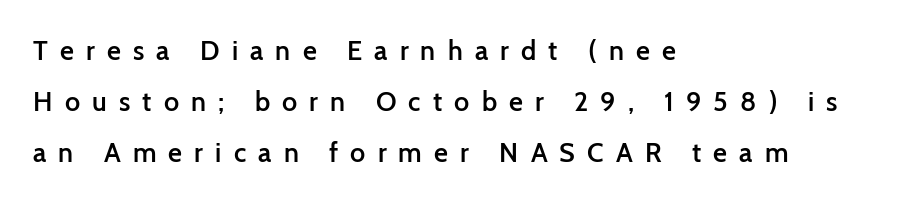
The image shows 27 px text type, upright; set left-aligned, line spacing 1.89x, unusually wide letter spacing (+0.45 em), not underlined.
